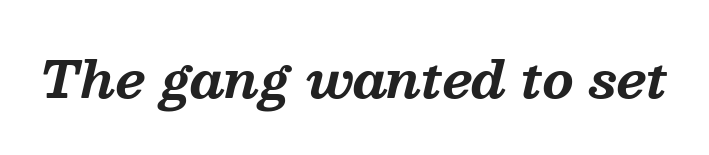
Q: Is the text bold? A: Yes.
Q: Is the text italic (slanted)? A: Yes, it leans right by about 13 degrees.
Q: Is the typeface a serif or a sans-serif typeface? A: Serif.
Q: Is the text underlined? A: No.
Q: Is the spacing between letters normal or unusually wide? A: Normal.
Q: Width (condensed, normal, or wide)? A: Normal.
Q: Stroke contrast? A: Medium.
Q: x-height? A: Medium.
Q: Monospaced? A: No.
